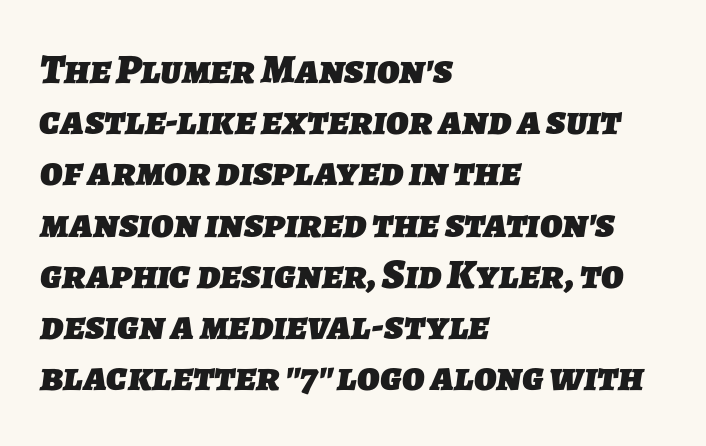
{"serif": "no", "bold": "yes", "weight": "heavy", "width": "normal", "stroke_contrast": "low", "x_height": "medium", "monospaced": "no", "underline": "no", "align": "left", "line_spacing_ratio": 1.22, "letter_spacing": "normal", "letter_spacing_em": 0.0, "glyph_px": 42}
